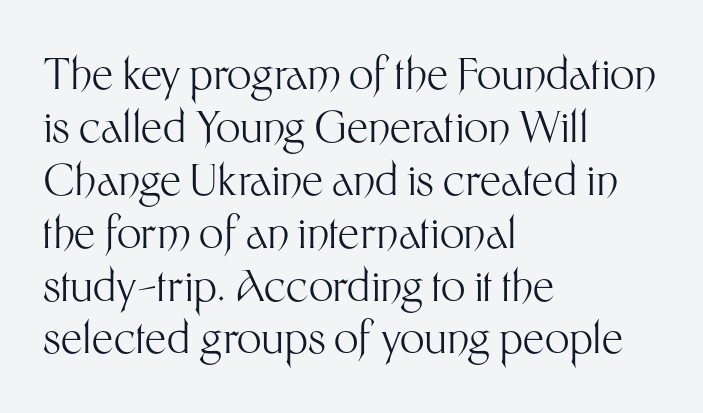
This rendering uses left alignment, leaving the right contour irregular. Here the designer chose a conventional face with non-uniform glyph widths. Regarding serifs, this sample does without them. The gaps between neighbouring characters are ordinary and unremarkable. Posture: upright roman.
